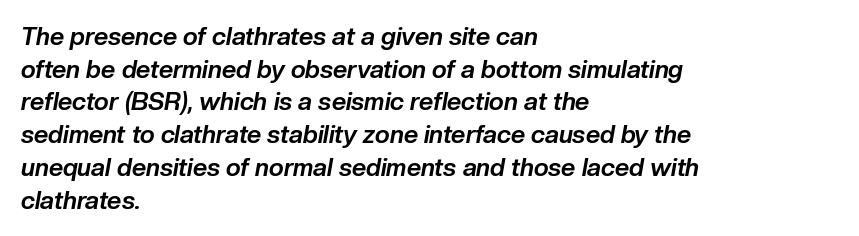
{"italic": "yes", "lean": "right", "slant_degrees": 10, "bold": "yes", "underline": "no", "align": "left", "line_spacing": "normal", "line_spacing_ratio": 1.31, "letter_spacing": "normal", "letter_spacing_em": 0.0, "glyph_px": 25}
